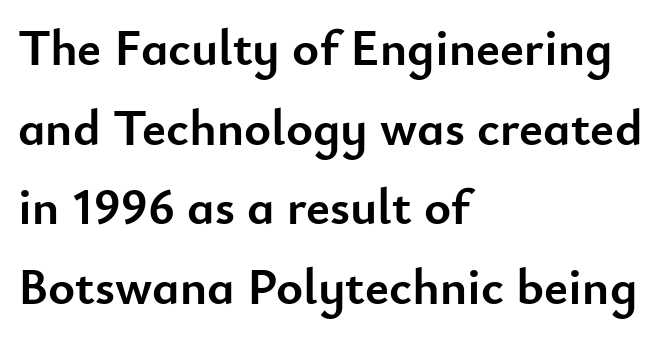
A roman cut, with each character standing at attention. Stroke terminals: plain, sans-serif. Weight check: bold — yes, fully. Caption: multi-line text, flush left, ragged right.
